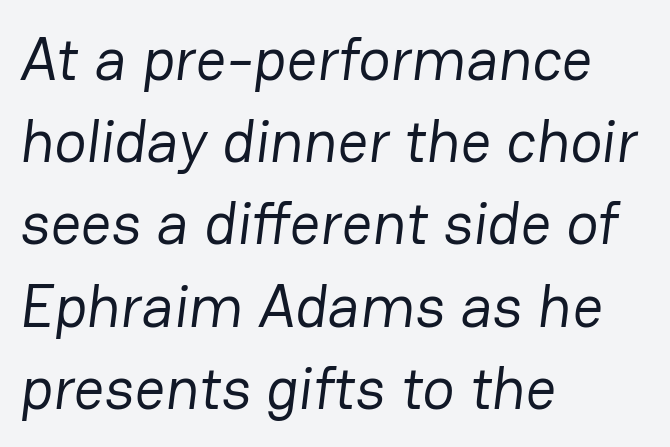
Q: Is the text bold? A: No.
Q: Is the typeface a serif or a sans-serif typeface? A: Sans-serif.
Q: Is the text underlined? A: No.
Q: How is the paragraph aligned? A: Left-aligned.
Q: Is the spacing between letters normal or unusually wide? A: Normal.
Q: Is the spacing between lines tight, normal or loose? A: Normal.
Q: Width (condensed, normal, or wide)? A: Normal.
Q: Stroke contrast? A: Low.
Q: x-height? A: Medium.
Q: Monospaced? A: No.
